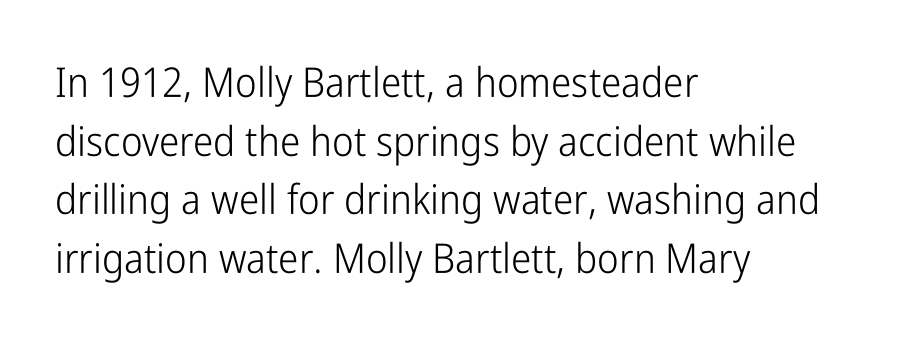
Q: Is the text bold? A: No.
Q: Is the text italic (slanted)? A: No, it is upright.
Q: Is the typeface a serif or a sans-serif typeface? A: Sans-serif.
Q: Is the text underlined? A: No.
Q: How is the paragraph aligned? A: Left-aligned.
Q: Is the spacing between letters normal or unusually wide? A: Normal.
Q: Is the spacing between lines tight, normal or loose? A: Normal.
Q: Width (condensed, normal, or wide)? A: Condensed.
Q: Stroke contrast? A: Low.
Q: x-height? A: Medium.
Q: Monospaced? A: No.
